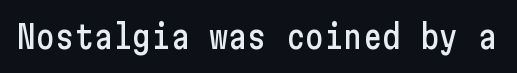
Q: Is the text italic (slanted)? A: No, it is upright.
Q: Is the typeface a serif or a sans-serif typeface? A: Sans-serif.
Q: Is the text underlined? A: No.
Q: Is the spacing between letters normal or unusually wide? A: Normal.
Q: Width (condensed, normal, or wide)? A: Condensed.
Q: Stroke contrast? A: Low.
Q: x-height? A: Medium.
